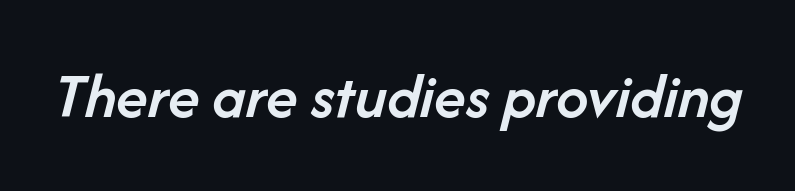
Q: Is the text bold? A: Semi-bold.
Q: Is the text italic (slanted)? A: Yes, it leans right by about 14 degrees.
Q: Is the text underlined? A: No.
Q: Is the spacing between letters normal or unusually wide? A: Normal.
Q: Width (condensed, normal, or wide)? A: Normal.
Q: Stroke contrast? A: Low.
Q: x-height? A: Medium.
Q: Monospaced? A: No.
